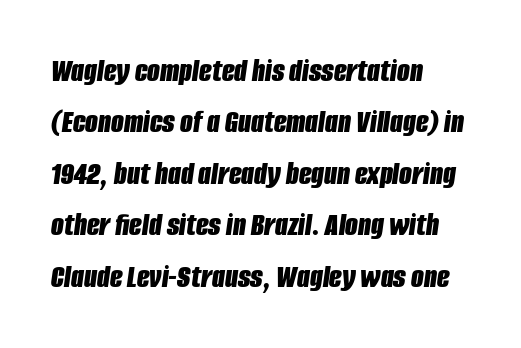
The image shows 33 px bold, condensed type, italic (leaning right); set left-aligned, normal line spacing (1.56x), normal letter spacing, not underlined; low stroke contrast and a large x-height.
